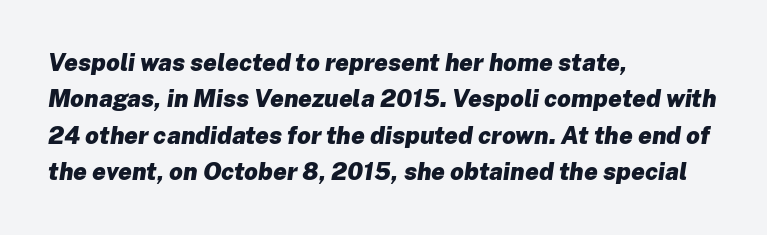
The image shows 24 px bold type, italic (leaning right); set left-aligned, normal line spacing (1.52x), normal letter spacing, not underlined.
